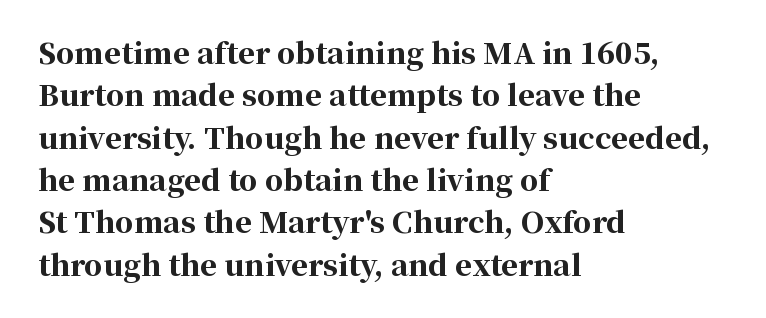
The image shows 29 px bold serif type, upright; set left-aligned, normal line spacing (1.46x), normal letter spacing, not underlined; high stroke contrast and a medium x-height.
